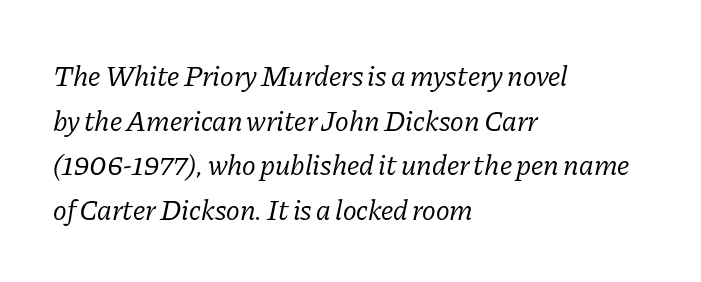
Q: Is the text bold? A: No.
Q: Is the text italic (slanted)? A: Yes, it leans right by about 11 degrees.
Q: Is the typeface a serif or a sans-serif typeface? A: Serif.
Q: Is the text underlined? A: No.
Q: How is the paragraph aligned? A: Left-aligned.
Q: Is the spacing between letters normal or unusually wide? A: Normal.
Q: Is the spacing between lines tight, normal or loose? A: Normal.
Q: Width (condensed, normal, or wide)? A: Normal.
Q: Stroke contrast? A: Low.
Q: x-height? A: Medium.
Q: Monospaced? A: No.
